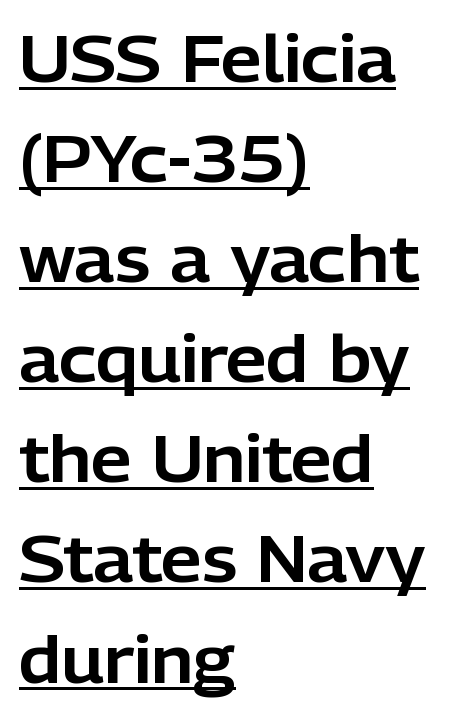
{"serif": "no", "italic": "no", "width": "normal", "stroke_contrast": "low", "x_height": "medium", "monospaced": "no", "underline": "yes", "align": "left", "line_spacing": "normal", "line_spacing_ratio": 1.54, "letter_spacing": "normal", "letter_spacing_em": 0.0, "glyph_px": 65}
